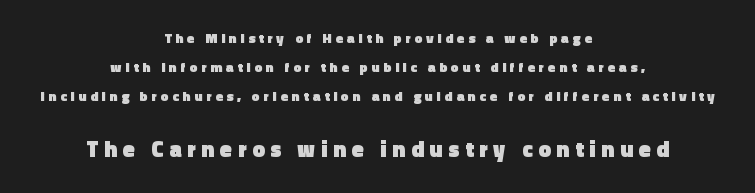
The image shows 22 px bold type, upright; set centered, loose line spacing (2.08x), unusually wide letter spacing (+0.27 em), not underlined; the second (bottom) block is 1.57x larger.
